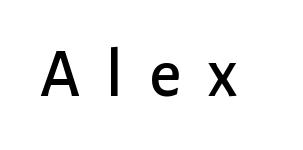
{"serif": "no", "italic": "no", "width": "normal", "stroke_contrast": "low", "x_height": "medium", "monospaced": "no", "underline": "no", "letter_spacing": "wide", "letter_spacing_em": 0.37, "glyph_px": 69}
